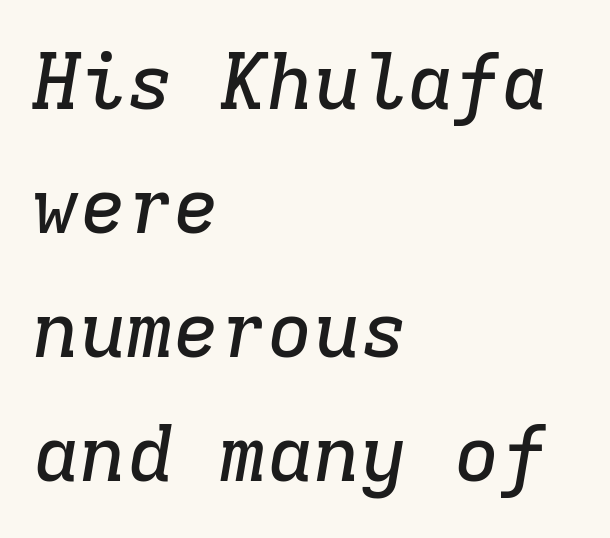
Visually the block forms a straight wall on the left and a jagged coastline on the right. Beneath every word, the page is bare. Tracking here is standard; glyphs follow each other at the usual distance. The lines sit at an ordinary, default distance from one another.
